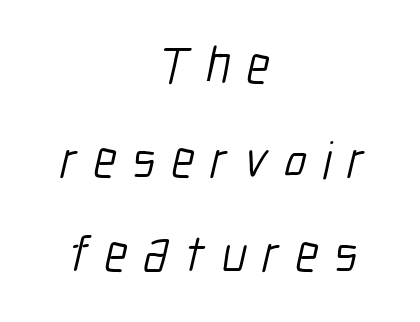
Q: Is the text bold? A: No.
Q: Is the typeface a serif or a sans-serif typeface? A: Sans-serif.
Q: Is the text underlined? A: No.
Q: How is the paragraph aligned? A: Centered.
Q: Is the spacing between letters normal or unusually wide? A: Unusually wide.
Q: Width (condensed, normal, or wide)? A: Condensed.
Q: Stroke contrast? A: Low.
Q: x-height? A: Medium.
Q: Monospaced? A: No.
